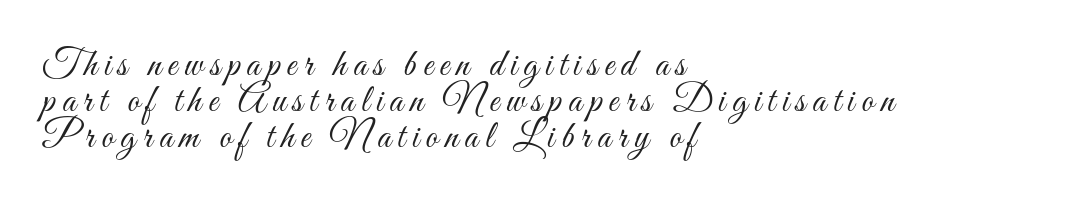
Whoever set this chose condensed vertical rhythm over breathing room. The lines are quadded left. Varying glyph widths throughout — classic text-font behaviour.
